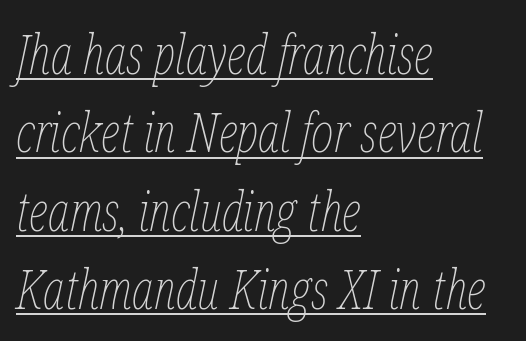
Q: Is the text bold? A: No.
Q: Is the text italic (slanted)? A: Yes, it leans right by about 12 degrees.
Q: Is the text underlined? A: Yes.
Q: How is the paragraph aligned? A: Left-aligned.
Q: Is the spacing between letters normal or unusually wide? A: Normal.
Q: Is the spacing between lines tight, normal or loose? A: Normal.
Q: Width (condensed, normal, or wide)? A: Condensed.
Q: Stroke contrast? A: Low.
Q: x-height? A: Medium.
Q: Monospaced? A: No.
